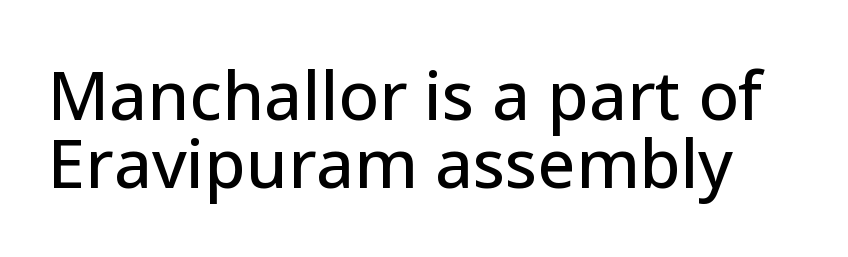
Q: Is the text italic (slanted)? A: No, it is upright.
Q: Is the typeface a serif or a sans-serif typeface? A: Sans-serif.
Q: Is the text underlined? A: No.
Q: Is the spacing between letters normal or unusually wide? A: Normal.
Q: Is the spacing between lines tight, normal or loose? A: Tight.
Q: Width (condensed, normal, or wide)? A: Normal.
Q: Stroke contrast? A: Low.
Q: x-height? A: Medium.
Q: Monospaced? A: No.
